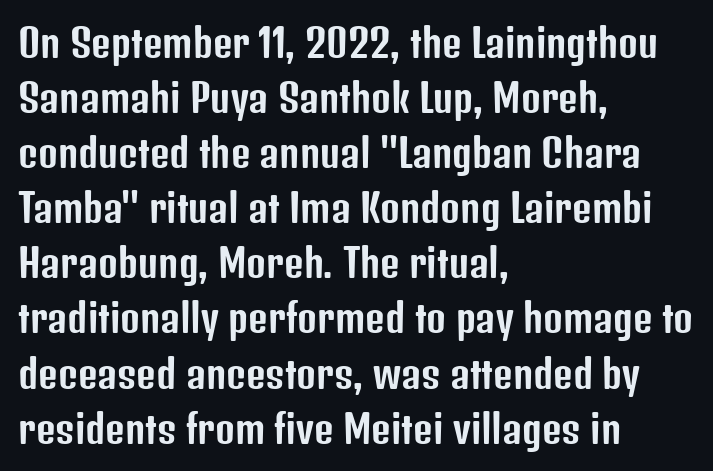
Q: Is the text italic (slanted)? A: No, it is upright.
Q: Is the typeface a serif or a sans-serif typeface? A: Sans-serif.
Q: Is the text underlined? A: No.
Q: How is the paragraph aligned? A: Left-aligned.
Q: Is the spacing between letters normal or unusually wide? A: Normal.
Q: Is the spacing between lines tight, normal or loose? A: Normal.
Q: Width (condensed, normal, or wide)? A: Condensed.
Q: Stroke contrast? A: Low.
Q: x-height? A: Medium.
Q: Monospaced? A: No.
